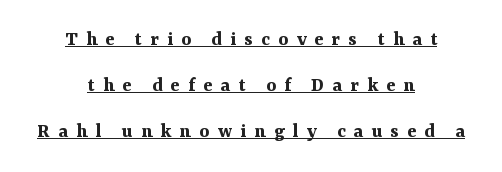
Q: Is the text bold? A: Yes.
Q: Is the text italic (slanted)? A: No, it is upright.
Q: Is the text underlined? A: Yes.
Q: How is the paragraph aligned? A: Centered.
Q: Is the spacing between letters normal or unusually wide? A: Unusually wide.
Q: Is the spacing between lines tight, normal or loose? A: Loose.
